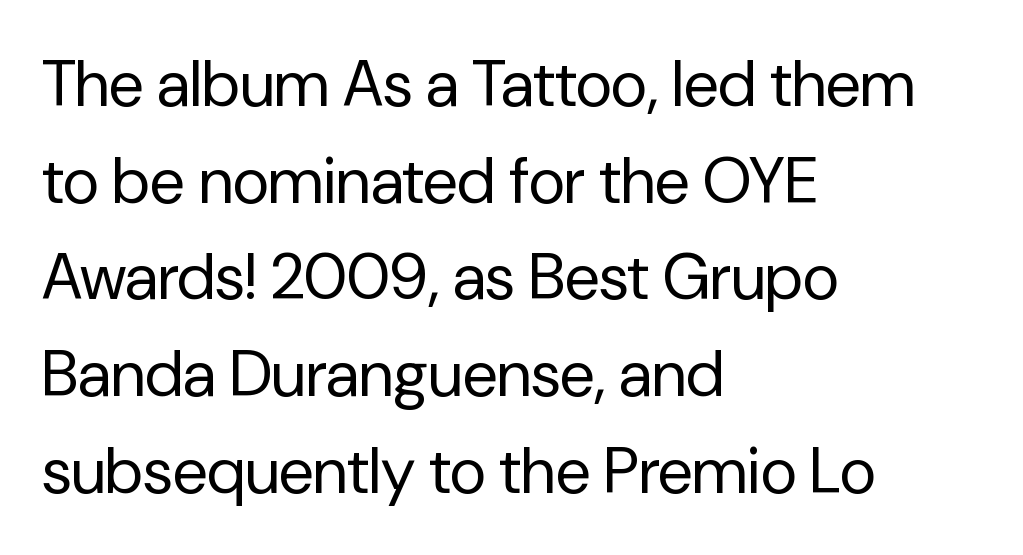
{"serif": "no", "italic": "no", "bold": "no", "weight": "regular", "width": "normal", "stroke_contrast": "low", "x_height": "medium", "monospaced": "no", "underline": "no", "align": "left", "line_spacing": "normal", "line_spacing_ratio": 1.51, "letter_spacing": "normal", "letter_spacing_em": 0.0, "glyph_px": 64}
